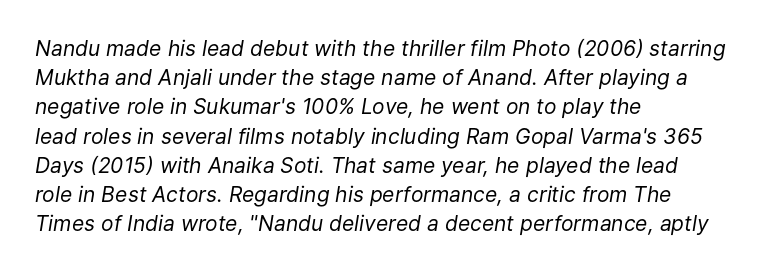
Q: Is the text bold? A: No.
Q: Is the text italic (slanted)? A: Yes, it leans right by about 9 degrees.
Q: Is the text underlined? A: No.
Q: How is the paragraph aligned? A: Left-aligned.
Q: Is the spacing between letters normal or unusually wide? A: Normal.
Q: Is the spacing between lines tight, normal or loose? A: Normal.
